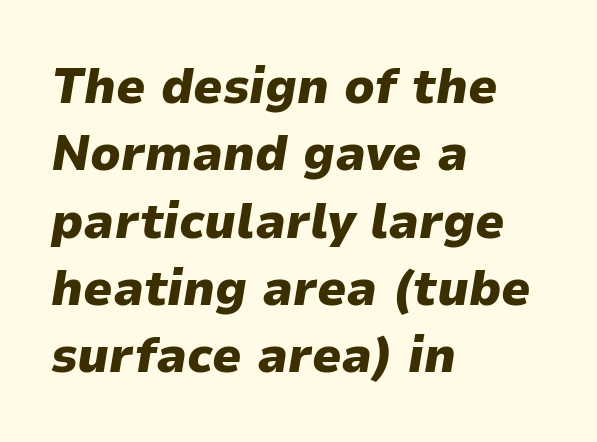
{"italic": "yes", "lean": "right", "slant_degrees": 9, "bold": "yes", "weight": "heavy", "width": "normal", "stroke_contrast": "low", "x_height": "medium", "monospaced": "no", "underline": "no", "align": "left", "line_spacing": "normal", "line_spacing_ratio": 1.32, "letter_spacing": "normal", "letter_spacing_em": 0.0, "glyph_px": 51}
